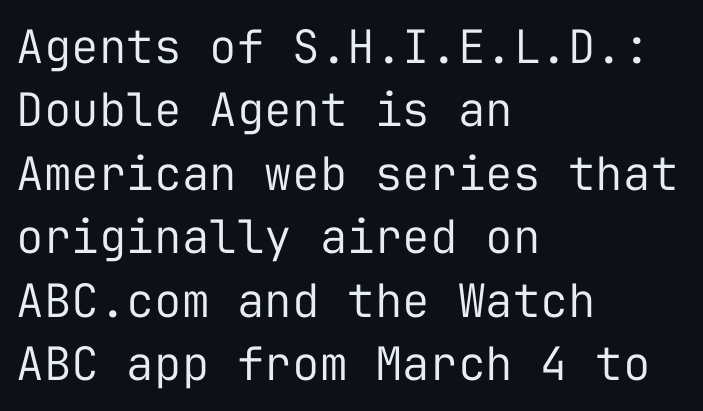
The image shows 46 px regular-weight sans-serif type, upright, monospaced; set left-aligned, normal line spacing (1.38x), normal letter spacing, not underlined; low stroke contrast and a medium x-height.
